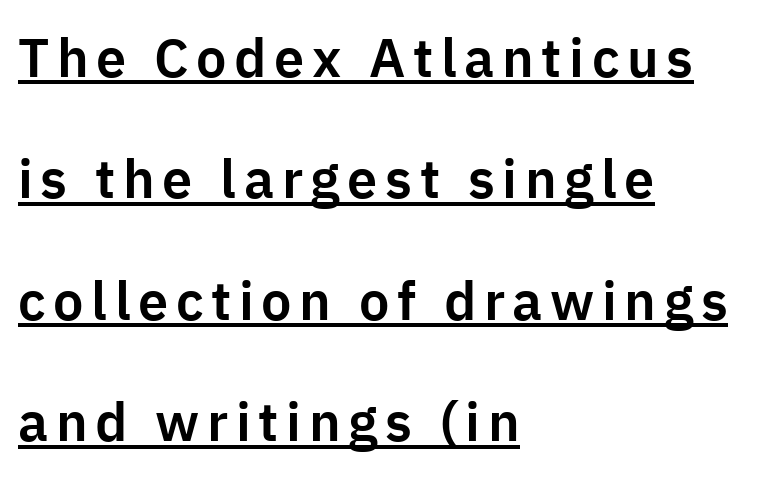
Q: Is the text italic (slanted)? A: No, it is upright.
Q: Is the typeface a serif or a sans-serif typeface? A: Sans-serif.
Q: Is the text underlined? A: Yes.
Q: How is the paragraph aligned? A: Left-aligned.
Q: Is the spacing between lines tight, normal or loose? A: Loose.
Q: Width (condensed, normal, or wide)? A: Normal.
Q: Stroke contrast? A: Low.
Q: x-height? A: Medium.
Q: Monospaced? A: No.
